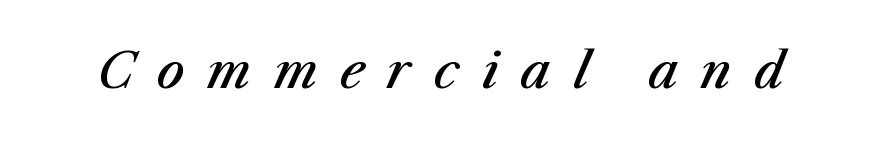
Q: Is the text bold? A: Semi-bold.
Q: Is the text italic (slanted)? A: Yes, it leans right by about 23 degrees.
Q: Is the text underlined? A: No.
Q: Is the spacing between letters normal or unusually wide? A: Unusually wide.
Q: Width (condensed, normal, or wide)? A: Normal.
Q: Stroke contrast? A: Medium.
Q: x-height? A: Medium.
Q: Monospaced? A: No.
